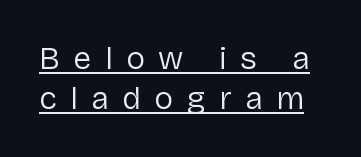
Varying glyph widths throughout — classic text-font behaviour. The type is letterspaced generously, with wide tracking. Type style note: lacks serifs. Baseline-to-baseline distance is the conventional proportion of letter height.
